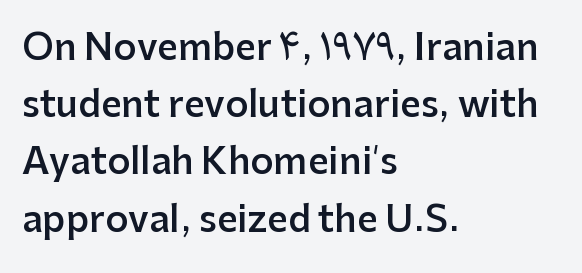
The specimen omits any rule beneath the text block's lines. How are the letters spaced? Ordinarily, with no added tracking. Look at the stroke-to-counter ratio: somewhat heavy, a semibold. The text block is weighted toward the left margin, trailing off unevenly rightward. Looks like regular typesetting: each glyph gets only the width it needs. The rendering shows plain stroke endings on the letterforms — a sans-serif design.
